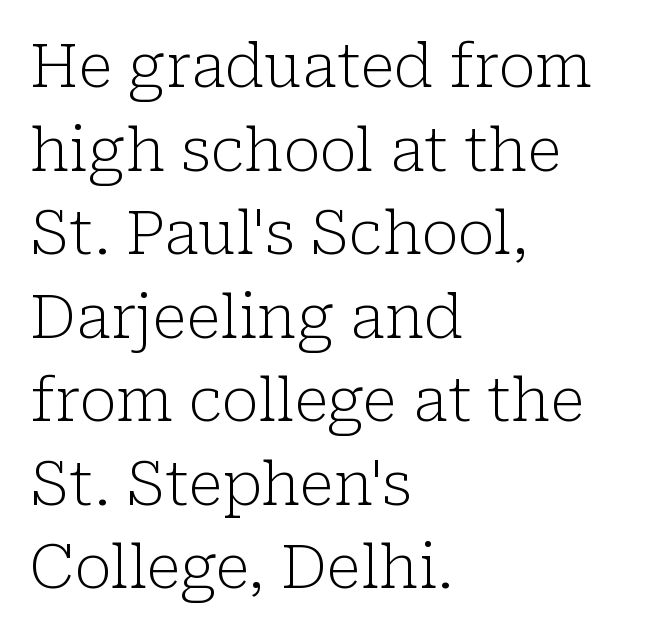
The image shows 61 px light serif type, upright; set left-aligned, normal line spacing (1.37x), normal letter spacing, not underlined; low stroke contrast and a medium x-height.
